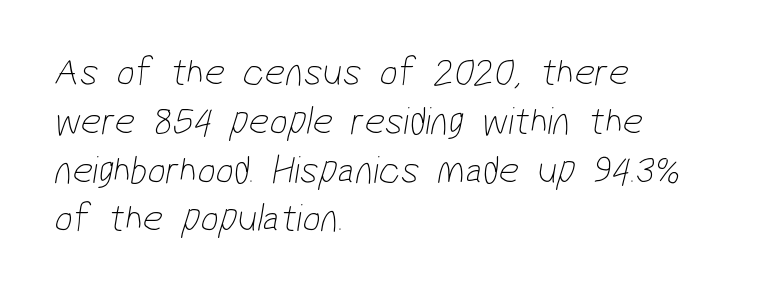
The image shows 40 px thin, condensed sans-serif type; set left-aligned, line spacing 1.22x, normal letter spacing, not underlined; low stroke contrast and a medium x-height.
